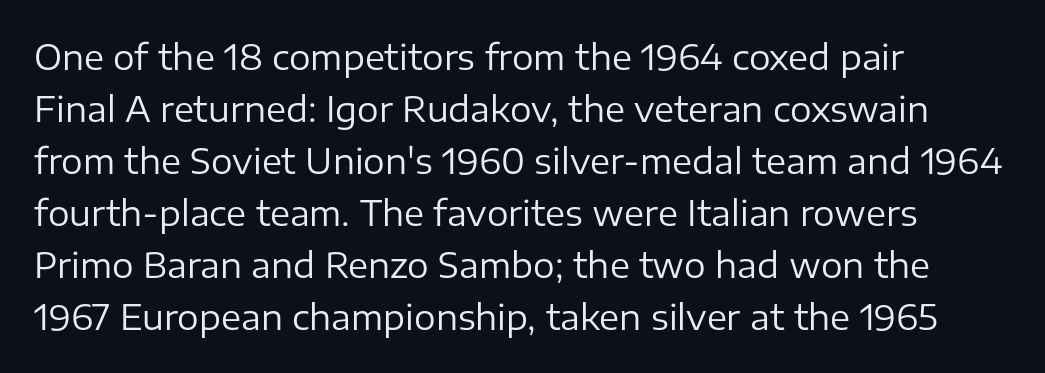
{"serif": "no", "italic": "no", "bold": "no", "weight": "regular", "width": "normal", "stroke_contrast": "low", "x_height": "medium", "monospaced": "no", "underline": "no", "align": "left", "line_spacing": "normal", "line_spacing_ratio": 1.53, "letter_spacing": "normal", "letter_spacing_em": 0.0, "glyph_px": 34}
